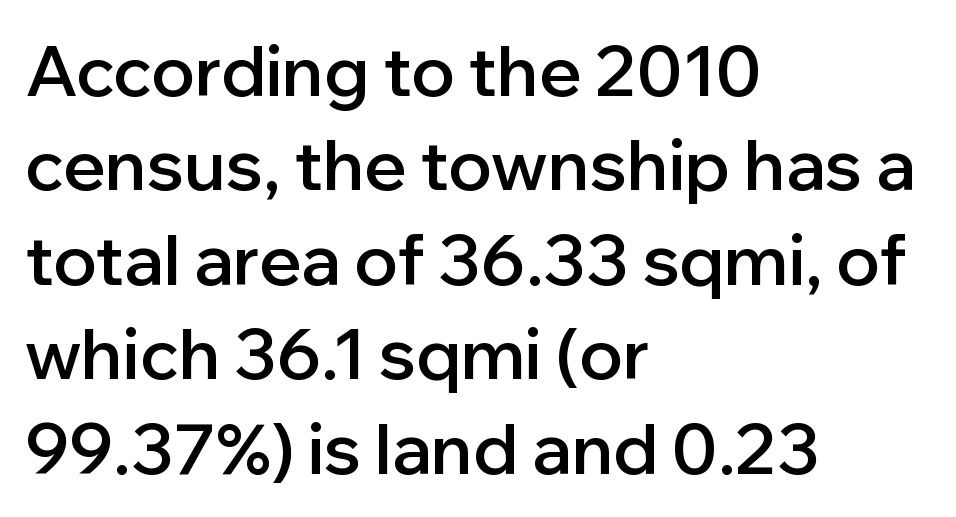
Q: Is the text bold? A: Semi-bold.
Q: Is the text italic (slanted)? A: No, it is upright.
Q: Is the typeface a serif or a sans-serif typeface? A: Sans-serif.
Q: Is the text underlined? A: No.
Q: How is the paragraph aligned? A: Left-aligned.
Q: Is the spacing between letters normal or unusually wide? A: Normal.
Q: Is the spacing between lines tight, normal or loose? A: Normal.
Q: Width (condensed, normal, or wide)? A: Normal.
Q: Stroke contrast? A: Low.
Q: x-height? A: Medium.
Q: Monospaced? A: No.
